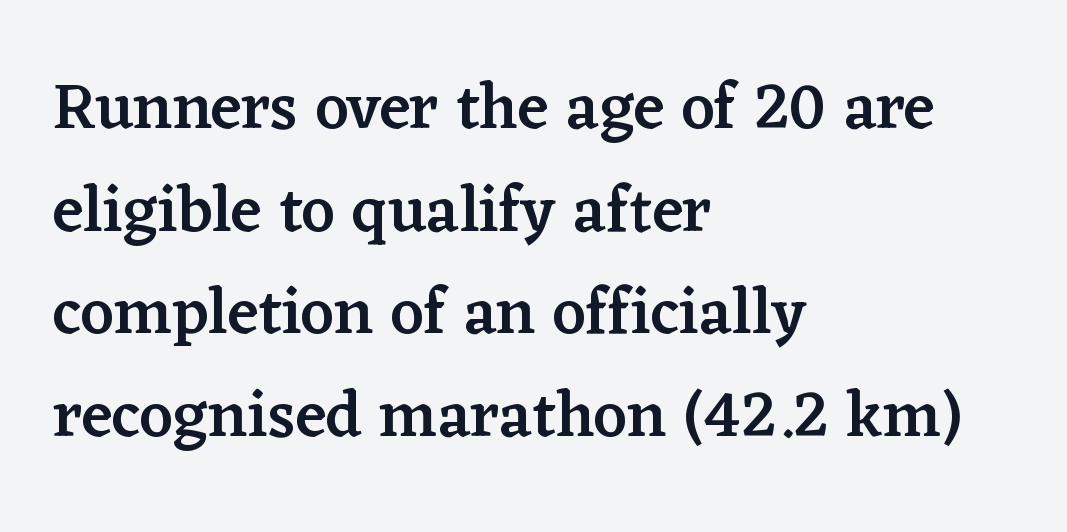
Q: Is the text bold? A: Semi-bold.
Q: Is the text italic (slanted)? A: No, it is upright.
Q: Is the typeface a serif or a sans-serif typeface? A: Serif.
Q: Is the text underlined? A: No.
Q: How is the paragraph aligned? A: Left-aligned.
Q: Is the spacing between letters normal or unusually wide? A: Normal.
Q: Is the spacing between lines tight, normal or loose? A: Normal.
Q: Width (condensed, normal, or wide)? A: Normal.
Q: Stroke contrast? A: Low.
Q: x-height? A: Medium.
Q: Monospaced? A: No.
